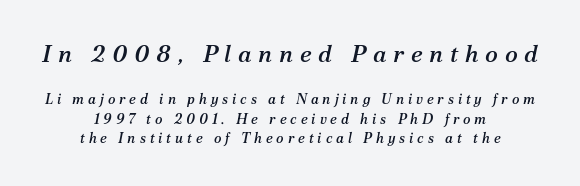
Q: Is the text italic (slanted)? A: Yes, it leans right by about 12 degrees.
Q: Is the text underlined? A: No.
Q: How is the paragraph aligned? A: Centered.
Q: Is the spacing between letters normal or unusually wide? A: Unusually wide.
Q: Is the spacing between lines tight, normal or loose? A: Normal.
Q: Which block of text is set in a larger size, the first (top) or the second (bottom)? A: The first (top) one.
